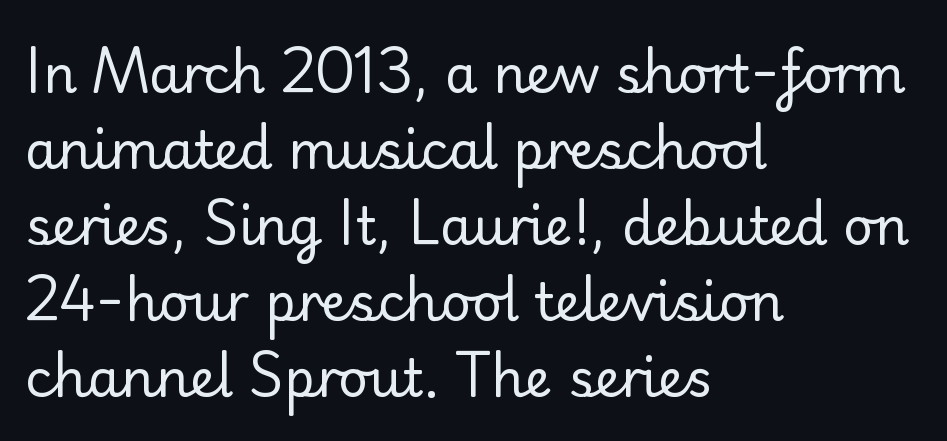
Q: Is the text bold? A: No.
Q: Is the text italic (slanted)? A: No, it is upright.
Q: Is the typeface a serif or a sans-serif typeface? A: Sans-serif.
Q: Is the text underlined? A: No.
Q: How is the paragraph aligned? A: Left-aligned.
Q: Is the spacing between letters normal or unusually wide? A: Normal.
Q: Is the spacing between lines tight, normal or loose? A: Normal.
Q: Width (condensed, normal, or wide)? A: Normal.
Q: Stroke contrast? A: Low.
Q: x-height? A: Small.
Q: Monospaced? A: No.
